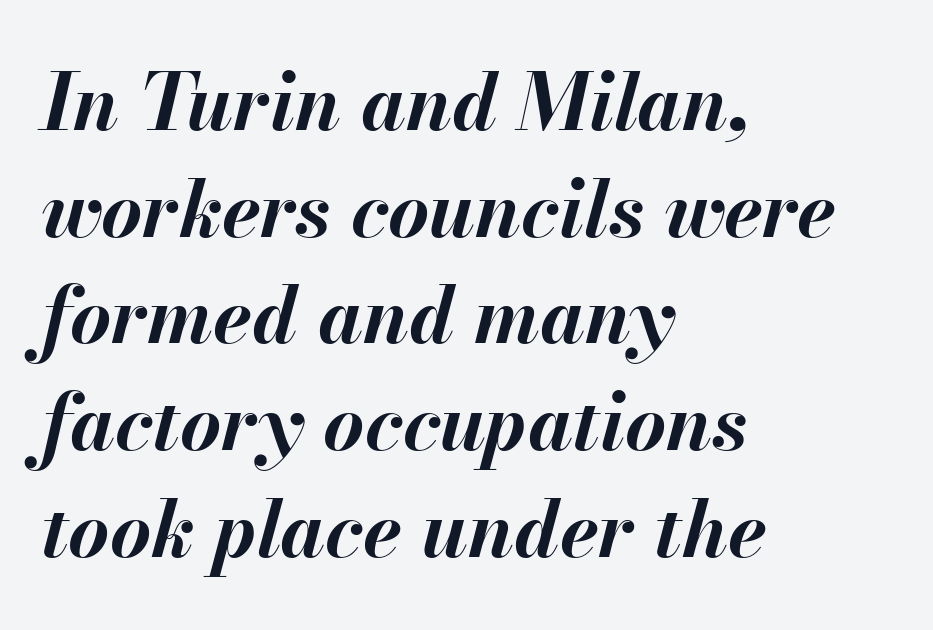
{"italic": "yes", "lean": "right", "slant_degrees": 13, "bold": "yes", "weight": "bold", "width": "normal", "stroke_contrast": "medium", "x_height": "small", "monospaced": "no", "underline": "no", "align": "left", "line_spacing": "normal", "line_spacing_ratio": 1.35, "letter_spacing": "normal", "letter_spacing_em": 0.0, "glyph_px": 79}
